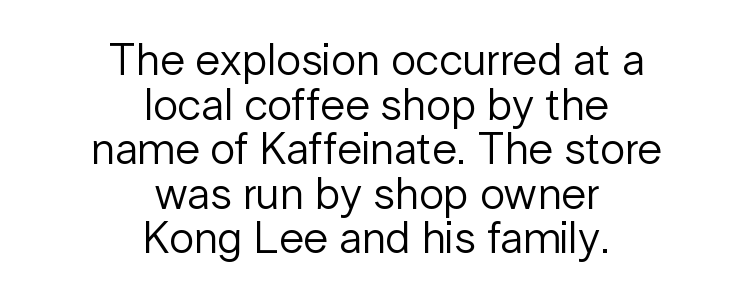
The zone under the glyphs is completely vacant. Nope, not italic — everything's standing straight. Visually the block forms a symmetrical silhouette, jagged on both flanks. A typesetter would call this proportional, since set widths differ per character.
